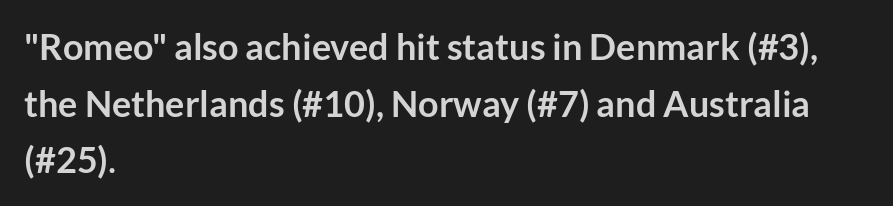
To sum up the face: it is a sans, with no serifs. Here the designer chose a conventional face with non-uniform glyph widths. Nobody drew a line under any word here. The ragged edge is on the right, which tells us the setting is flush left. Tall strokes in this sample are plumb rather than angled. Horizontal bands of white between lines are of average thickness.
